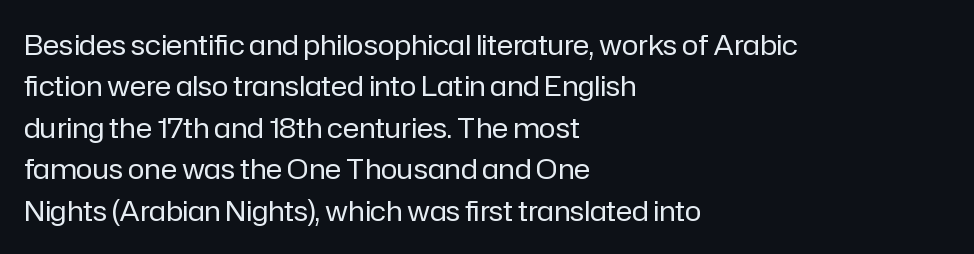
The image shows 28 px regular-weight sans-serif type, upright; set left-aligned, normal line spacing (1.48x), normal letter spacing, not underlined; low stroke contrast and a medium x-height.
